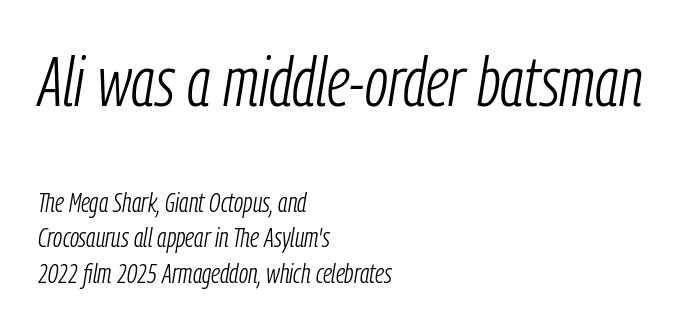
{"italic": "yes", "lean": "right", "slant_degrees": 9, "bold": "no", "weight": "light", "width": "condensed", "stroke_contrast": "low", "x_height": "medium", "monospaced": "no", "underline": "no", "align": "left", "line_spacing": "normal", "line_spacing_ratio": 1.28, "letter_spacing": "normal", "letter_spacing_em": 0.0, "larger_block": "first", "size_ratio": 2.5, "glyph_px": 70}
